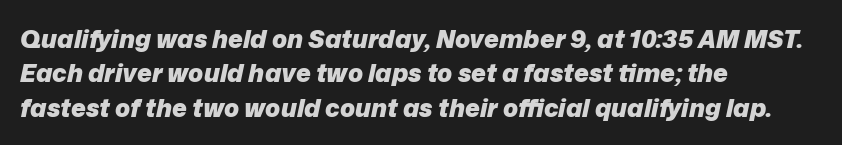
If you drew a line through each stem, it would be angled. Glance below the letters and you will spot only blank space. Set as a true bold cut, around the 700 mark. Compared with a centered layout, this one pins lines to the left instead. The letters sit at their default tracking, neither squeezed nor spread.
